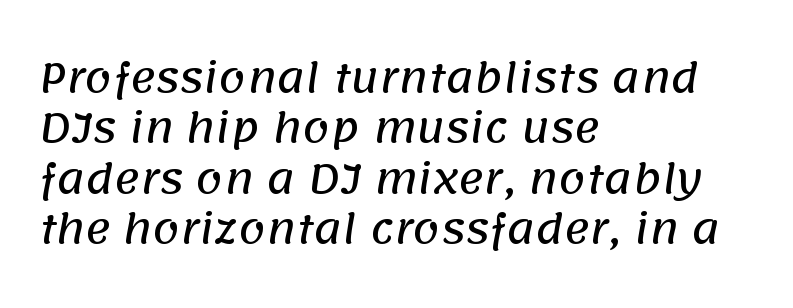
{"serif": "no", "width": "normal", "stroke_contrast": "low", "x_height": "large", "monospaced": "no", "underline": "no", "align": "left", "line_spacing": "normal", "line_spacing_ratio": 1.29, "letter_spacing": "normal", "letter_spacing_em": 0.0, "glyph_px": 39}
